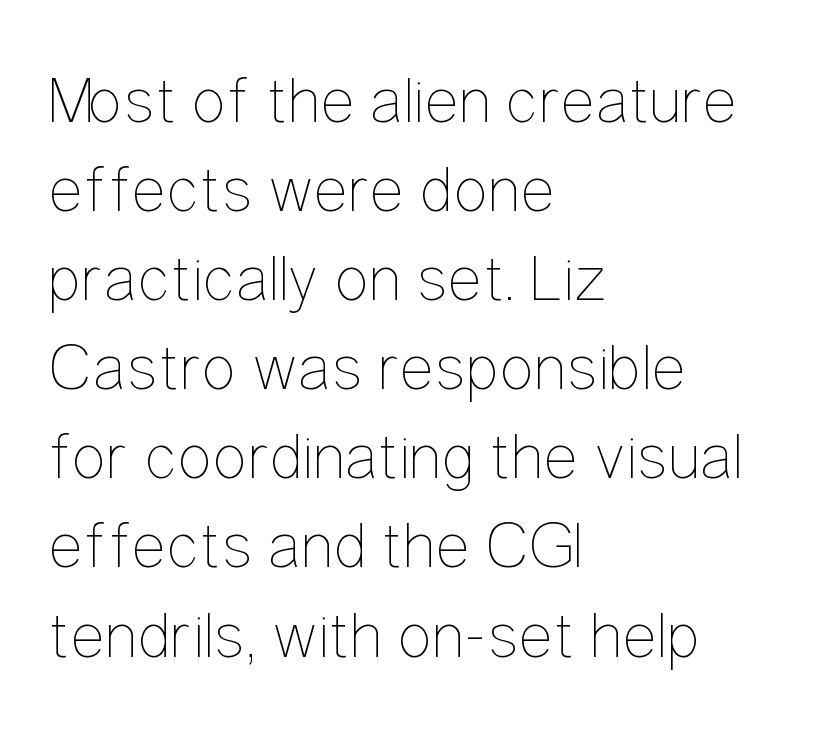
Students, observe: this is what conventionally led text looks like. The paragraph shown leans on its left margin. You could not count columns in this text — the font is proportionally spaced. The font's upright variant was chosen for this text. Weight: not bold — regular or lighter.
